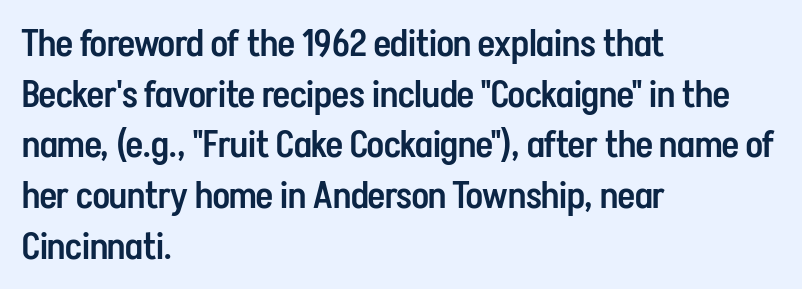
Casual observation: everything's shoved over to the left. Is this a fixed-width face? No — the glyphs have proportional, varying widths. The gaps between neighbouring characters are ordinary and unremarkable. Summary of weight: moderately heavy, a semibold. The passage shown is typeset with a sans-serif family. Interline gaps are of average width in this sample.
